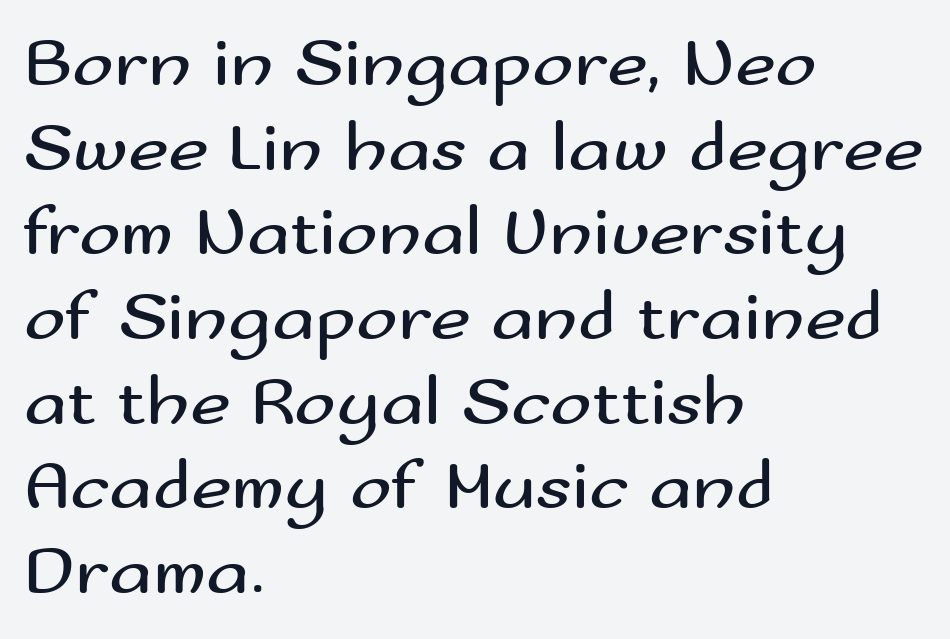
The image shows 70 px regular-weight, wide sans-serif type, upright; set left-aligned, line spacing 1.21x, normal letter spacing, not underlined; medium stroke contrast and a small x-height.
